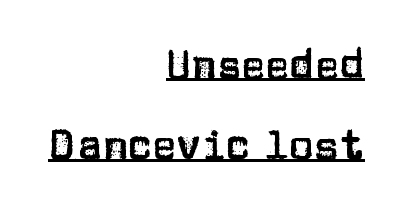
{"serif": "no", "italic": "no", "width": "normal", "stroke_contrast": "low", "x_height": "large", "monospaced": "no", "underline": "yes", "align": "right", "line_spacing": "loose", "line_spacing_ratio": 1.97, "letter_spacing": "normal", "letter_spacing_em": 0.0, "glyph_px": 41}
